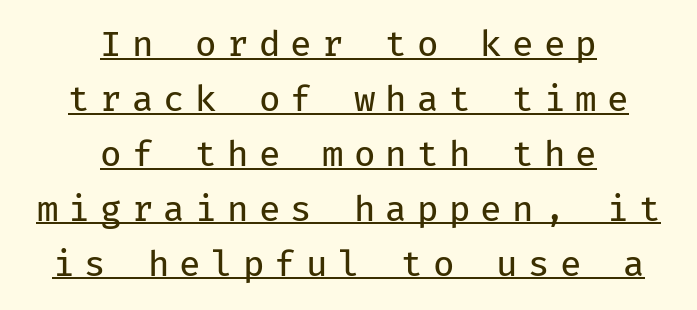
Q: Is the text bold? A: No.
Q: Is the text italic (slanted)? A: No, it is upright.
Q: Is the typeface a serif or a sans-serif typeface? A: Sans-serif.
Q: Is the text underlined? A: Yes.
Q: How is the paragraph aligned? A: Centered.
Q: Is the spacing between letters normal or unusually wide? A: Unusually wide.
Q: Is the spacing between lines tight, normal or loose? A: Normal.
Q: Width (condensed, normal, or wide)? A: Normal.
Q: Stroke contrast? A: Low.
Q: x-height? A: Medium.
Q: Monospaced? A: Yes.
